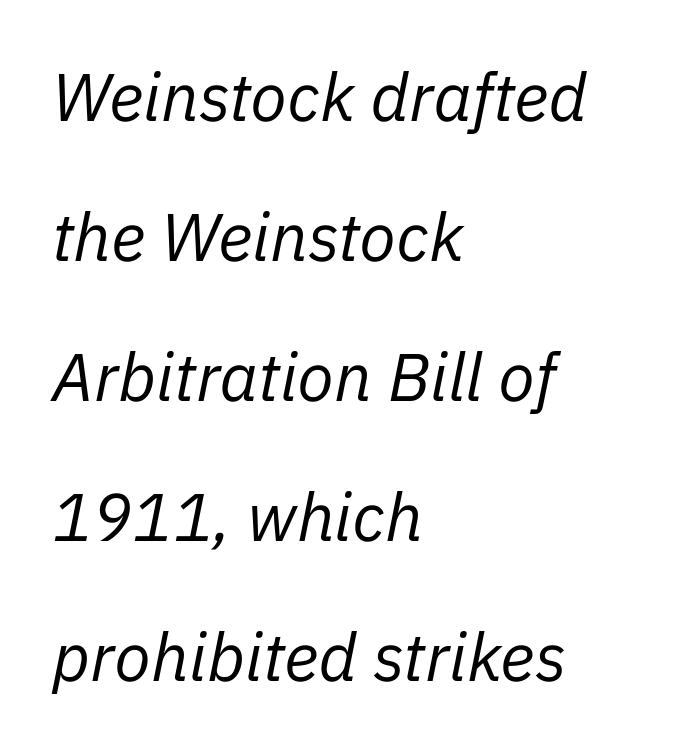
Q: Is the text bold? A: No.
Q: Is the text italic (slanted)? A: Yes, it leans right by about 11 degrees.
Q: Is the text underlined? A: No.
Q: How is the paragraph aligned? A: Left-aligned.
Q: Is the spacing between letters normal or unusually wide? A: Normal.
Q: Is the spacing between lines tight, normal or loose? A: Loose.
Q: Width (condensed, normal, or wide)? A: Normal.
Q: Stroke contrast? A: Low.
Q: x-height? A: Medium.
Q: Monospaced? A: No.
